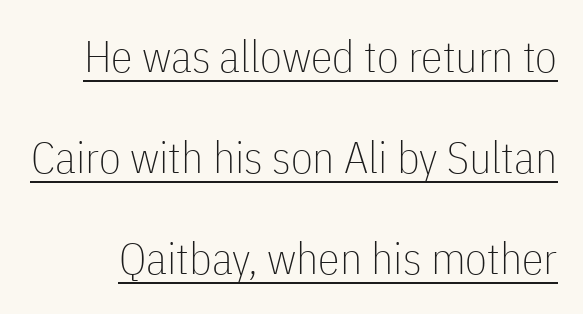
{"serif": "no", "italic": "no", "bold": "no", "weight": "thin", "width": "condensed", "stroke_contrast": "low", "x_height": "medium", "monospaced": "no", "underline": "yes", "line_spacing": "loose", "line_spacing_ratio": 2.3, "letter_spacing": "normal", "letter_spacing_em": 0.0, "glyph_px": 44}
